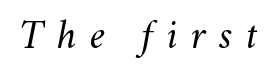
The image shows 43 px light type, italic (leaning right); set unusually wide letter spacing (+0.31 em), not underlined; medium stroke contrast and a small x-height.
